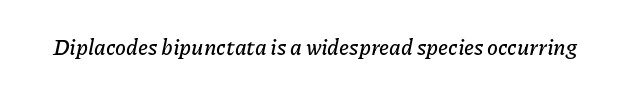
Q: Is the text italic (slanted)? A: Yes, it leans right by about 11 degrees.
Q: Is the text underlined? A: No.
Q: Is the spacing between letters normal or unusually wide? A: Normal.
